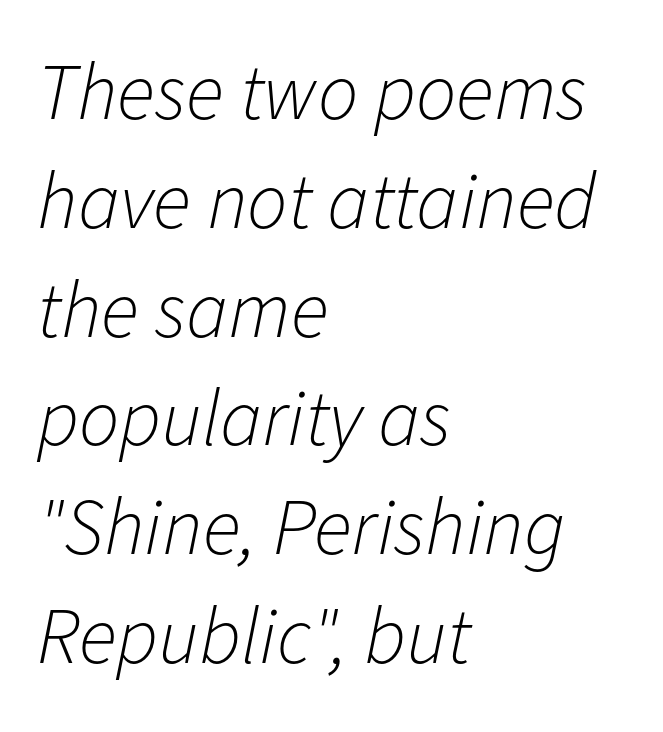
Q: Is the text bold? A: No.
Q: Is the text italic (slanted)? A: Yes, it leans right by about 11 degrees.
Q: Is the text underlined? A: No.
Q: How is the paragraph aligned? A: Left-aligned.
Q: Is the spacing between letters normal or unusually wide? A: Normal.
Q: Is the spacing between lines tight, normal or loose? A: Normal.
Q: Width (condensed, normal, or wide)? A: Normal.
Q: Stroke contrast? A: Low.
Q: x-height? A: Medium.
Q: Monospaced? A: No.
